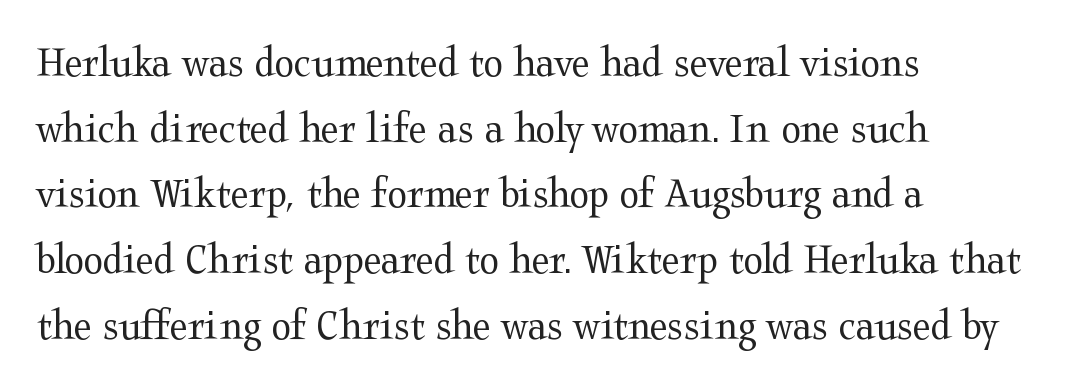
{"serif": "yes", "italic": "no", "bold": "no", "weight": "regular", "width": "wide", "stroke_contrast": "medium", "x_height": "medium", "monospaced": "no", "underline": "no", "align": "left", "line_spacing": "normal", "line_spacing_ratio": 1.46, "letter_spacing": "normal", "letter_spacing_em": 0.0, "glyph_px": 45}
